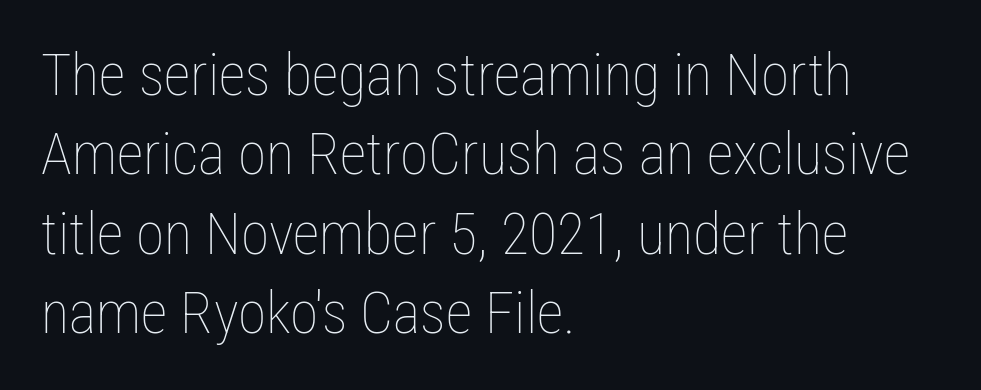
{"italic": "no", "bold": "no", "weight": "thin", "width": "condensed", "stroke_contrast": "low", "x_height": "medium", "monospaced": "no", "underline": "no", "align": "left", "line_spacing": "normal", "line_spacing_ratio": 1.37, "letter_spacing": "normal", "letter_spacing_em": 0.0, "glyph_px": 58}
